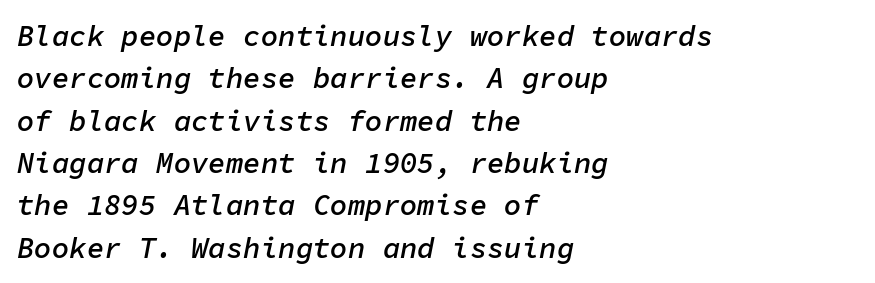
{"italic": "yes", "lean": "right", "slant_degrees": 11, "bold": "semi", "weight": "semibold", "width": "normal", "stroke_contrast": "low", "x_height": "medium", "monospaced": "yes", "underline": "no", "align": "left", "line_spacing": "normal", "line_spacing_ratio": 1.46, "letter_spacing": "normal", "letter_spacing_em": 0.0, "glyph_px": 29}
